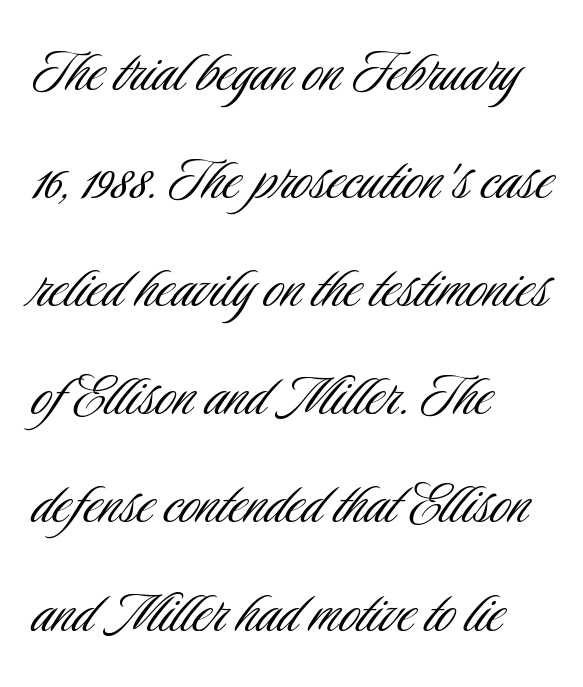
The typesetting does not lean heavy: it is not bold. The typeface chosen for these lines omits serifs. Successive baselines arrive at the customary interval.
